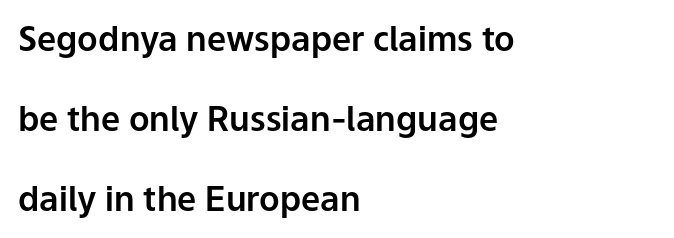
Q: Is the text italic (slanted)? A: No, it is upright.
Q: Is the typeface a serif or a sans-serif typeface? A: Sans-serif.
Q: Is the text underlined? A: No.
Q: How is the paragraph aligned? A: Left-aligned.
Q: Is the spacing between letters normal or unusually wide? A: Normal.
Q: Is the spacing between lines tight, normal or loose? A: Loose.
Q: Width (condensed, normal, or wide)? A: Normal.
Q: Stroke contrast? A: Low.
Q: x-height? A: Medium.
Q: Monospaced? A: No.
